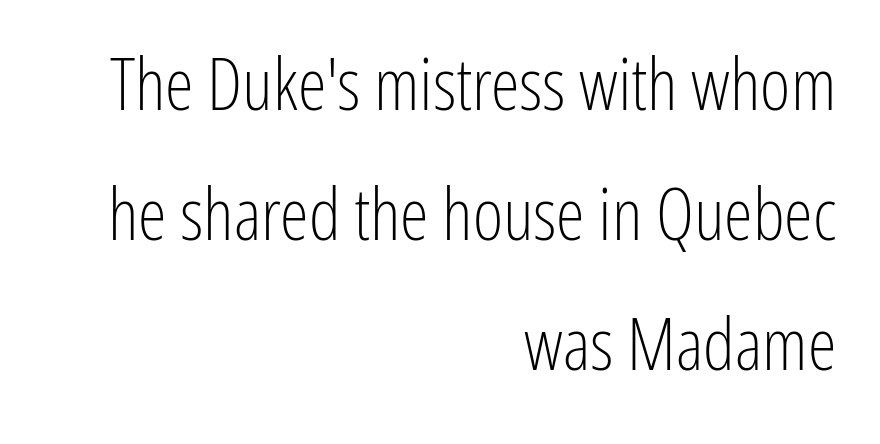
Reading down the block, your eye finds every line finishing at a fixed right position. Weight: in the light-to-regular range. Nothing unusual about the tracking: characters are spaced as the font intends. These lines were composed using upright roman letters.
